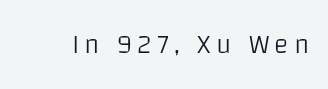
The image shows 27 px text type, upright; set not underlined.
